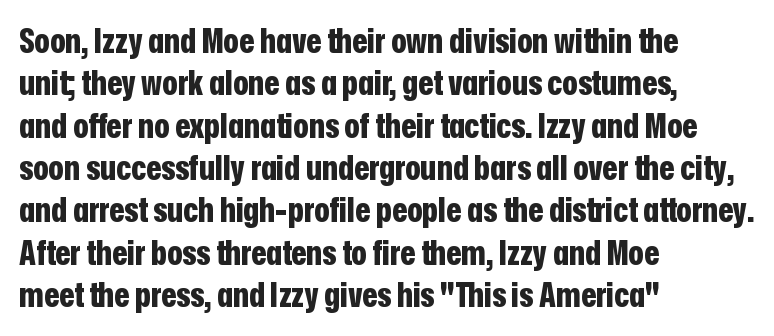
The image shows 35 px bold, condensed sans-serif type, upright; set left-aligned, line spacing 1.21x, normal letter spacing, not underlined; low stroke contrast and a medium x-height.
